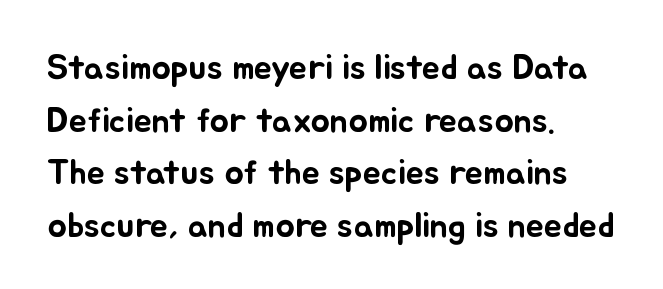
The image shows 36 px text type, upright; set left-aligned, normal line spacing (1.46x), normal letter spacing, not underlined; low stroke contrast and a small x-height.
